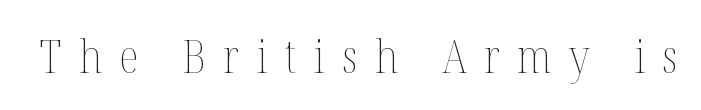
{"italic": "no", "bold": "no", "weight": "thin", "width": "condensed", "stroke_contrast": "medium", "x_height": "medium", "monospaced": "no", "underline": "no", "letter_spacing": "wide", "letter_spacing_em": 0.38, "glyph_px": 46}
